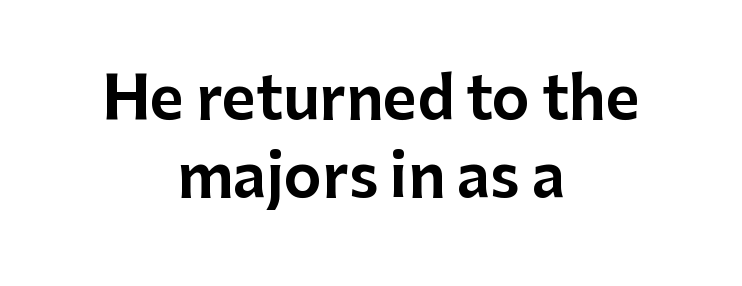
{"serif": "no", "italic": "no", "width": "normal", "stroke_contrast": "low", "x_height": "medium", "monospaced": "no", "underline": "no", "align": "center", "line_spacing": "normal", "line_spacing_ratio": 1.35, "letter_spacing": "normal", "letter_spacing_em": 0.0, "glyph_px": 58}
